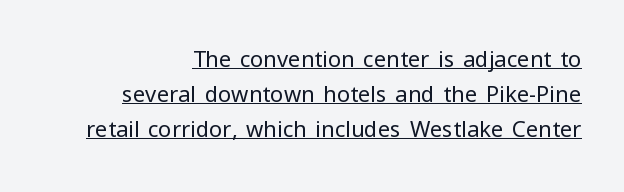
The image shows 22 px text type, upright; set right-aligned, normal line spacing (1.59x), normal letter spacing, underlined.
